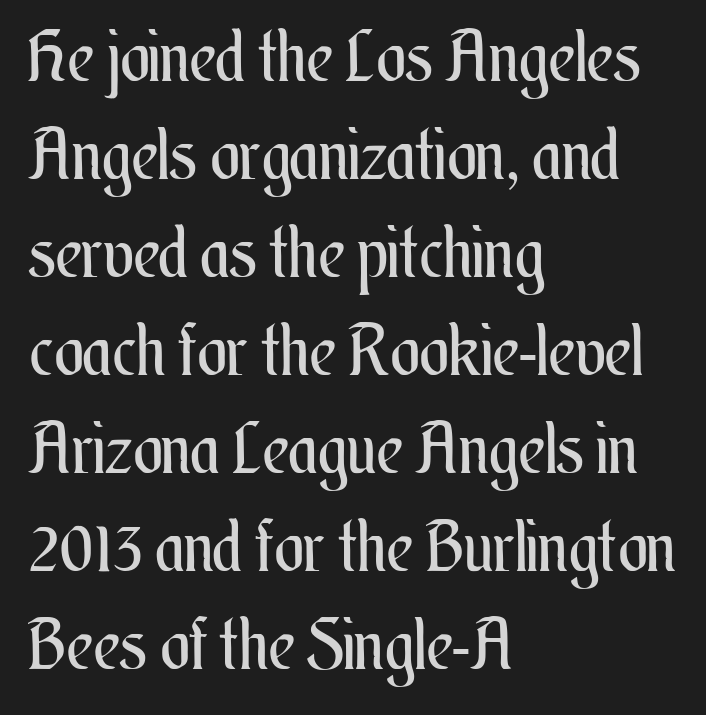
Stems and bowls with no extra thickness — not bold. Rule under the text: the space is simply empty. Students, observe: this is what conventionally led text looks like. Spacing verdict: proportional, widths tailored to each character.
